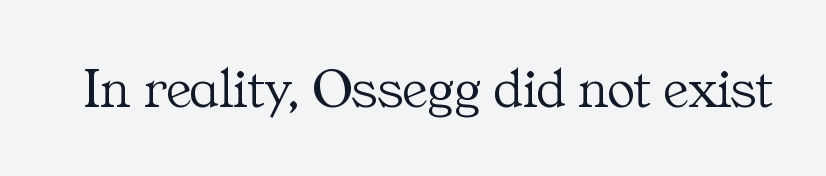
{"serif": "yes", "italic": "no", "bold": "no", "weight": "light", "width": "normal", "stroke_contrast": "medium", "x_height": "medium", "monospaced": "no", "underline": "no", "letter_spacing": "normal", "letter_spacing_em": 0.0, "glyph_px": 58}
